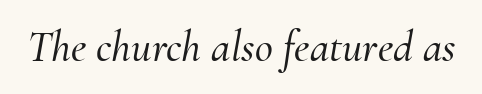
Q: Is the text italic (slanted)? A: Yes, it leans right by about 10 degrees.
Q: Is the typeface a serif or a sans-serif typeface? A: Serif.
Q: Is the text underlined? A: No.
Q: Is the spacing between letters normal or unusually wide? A: Normal.
Q: Width (condensed, normal, or wide)? A: Normal.
Q: Stroke contrast? A: Medium.
Q: x-height? A: Small.
Q: Monospaced? A: No.
